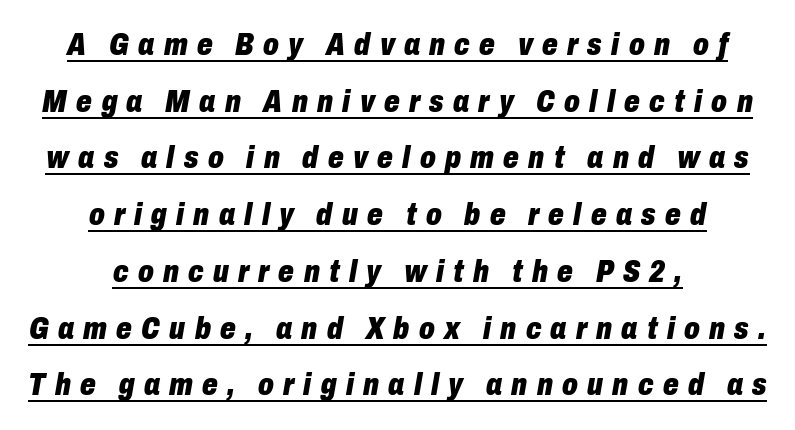
Q: Is the text bold? A: Yes.
Q: Is the text italic (slanted)? A: Yes, it leans right by about 10 degrees.
Q: Is the text underlined? A: Yes.
Q: How is the paragraph aligned? A: Centered.
Q: Is the spacing between letters normal or unusually wide? A: Unusually wide.
Q: Width (condensed, normal, or wide)? A: Condensed.
Q: Stroke contrast? A: Low.
Q: x-height? A: Medium.
Q: Monospaced? A: No.
